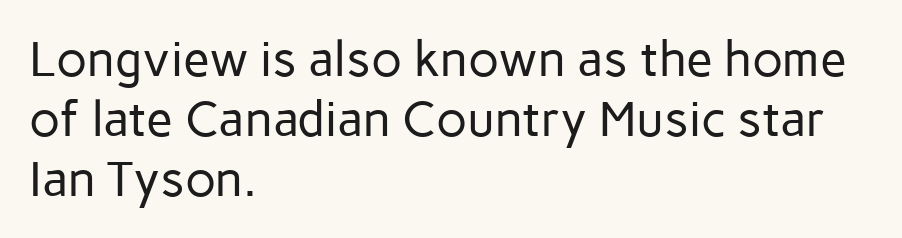
Q: Is the text bold? A: No.
Q: Is the text italic (slanted)? A: No, it is upright.
Q: Is the typeface a serif or a sans-serif typeface? A: Sans-serif.
Q: Is the text underlined? A: No.
Q: How is the paragraph aligned? A: Left-aligned.
Q: Is the spacing between letters normal or unusually wide? A: Normal.
Q: Width (condensed, normal, or wide)? A: Normal.
Q: Stroke contrast? A: Low.
Q: x-height? A: Medium.
Q: Monospaced? A: No.
